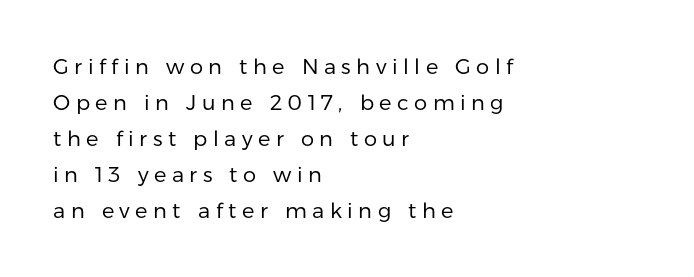
The image shows 21 px text type, upright; set left-aligned, line spacing 1.71x, unusually wide letter spacing (+0.26 em), not underlined.
